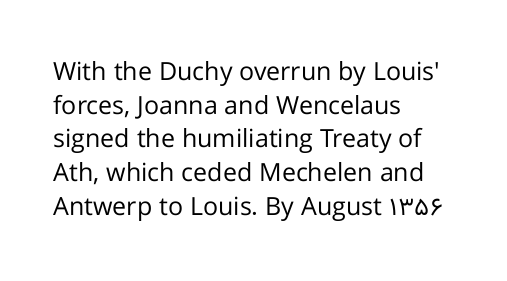
The image shows 25 px text type, upright; set left-aligned, normal line spacing (1.35x), normal letter spacing, not underlined.
